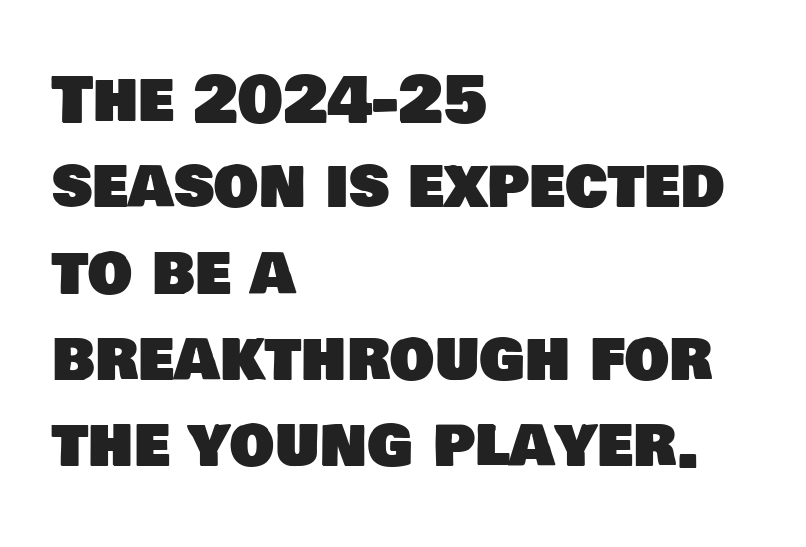
Q: Is the typeface a serif or a sans-serif typeface? A: Sans-serif.
Q: Is the text underlined? A: No.
Q: How is the paragraph aligned? A: Left-aligned.
Q: Is the spacing between letters normal or unusually wide? A: Normal.
Q: Is the spacing between lines tight, normal or loose? A: Normal.
Q: Width (condensed, normal, or wide)? A: Normal.
Q: Stroke contrast? A: Low.
Q: x-height? A: Large.
Q: Monospaced? A: No.
